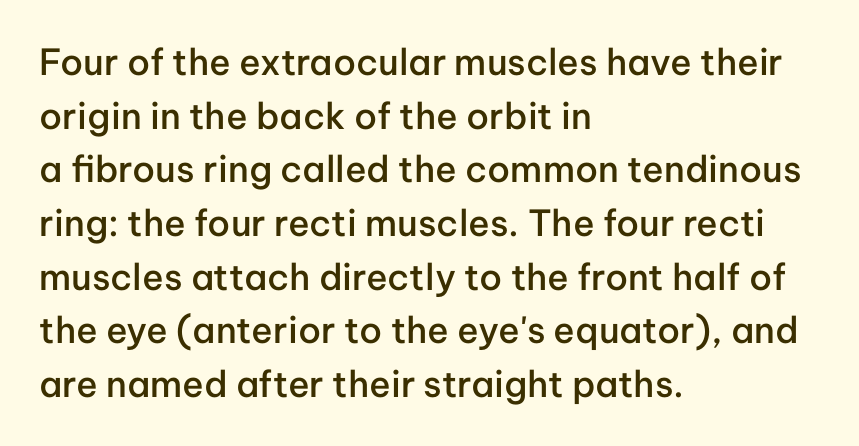
The space beneath each line is pristine and unruled. What's the leading like? Ordinary, nothing unusual. You can tell it's not italic because the verticals are truly vertical. You could not count columns in this text — the font is proportionally spaced. Check where the strokes stop: nothing finishes them off — pure sans. Short and long lines alike share a common starting point at left.
